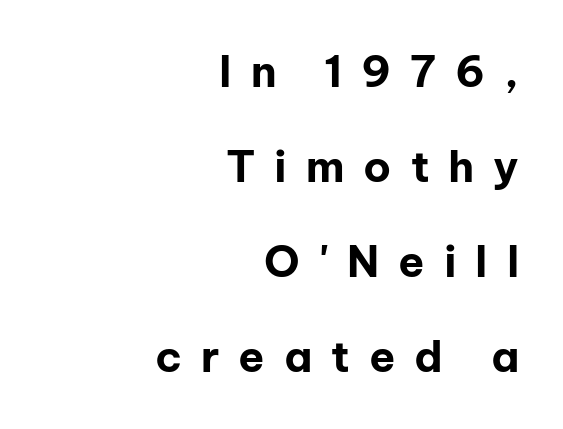
The rag falls on the left side of this text block. In terms of weight, the rendering is a true, heavy bold. Honestly, the rows look like they've been pulled way apart. Character widths vary here, with narrow letters taking less room than wide ones.
